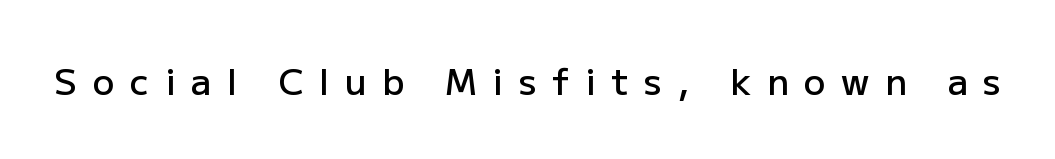
Q: Is the text bold? A: Semi-bold.
Q: Is the text italic (slanted)? A: No, it is upright.
Q: Is the typeface a serif or a sans-serif typeface? A: Sans-serif.
Q: Is the text underlined? A: No.
Q: Is the spacing between letters normal or unusually wide? A: Unusually wide.
Q: Width (condensed, normal, or wide)? A: Normal.
Q: Stroke contrast? A: Low.
Q: x-height? A: Medium.
Q: Monospaced? A: No.
